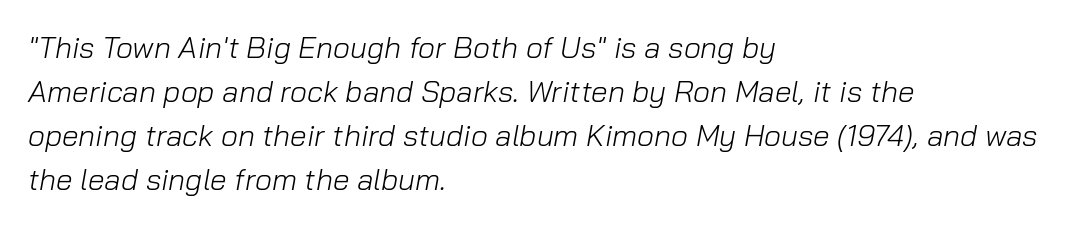
Q: Is the text bold? A: No.
Q: Is the text italic (slanted)? A: Yes, it leans right by about 10 degrees.
Q: Is the text underlined? A: No.
Q: How is the paragraph aligned? A: Left-aligned.
Q: Is the spacing between letters normal or unusually wide? A: Normal.
Q: Is the spacing between lines tight, normal or loose? A: Normal.
Q: Width (condensed, normal, or wide)? A: Normal.
Q: Stroke contrast? A: Low.
Q: x-height? A: Medium.
Q: Monospaced? A: No.
